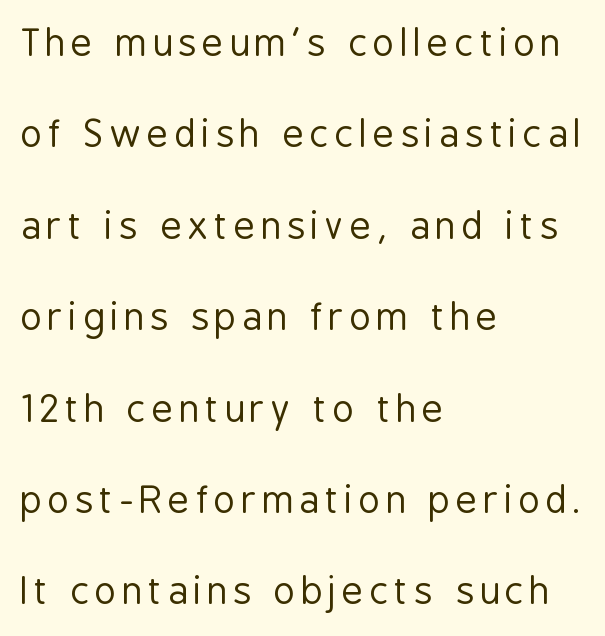
{"serif": "no", "italic": "no", "bold": "no", "weight": "regular", "width": "condensed", "stroke_contrast": "low", "x_height": "medium", "monospaced": "no", "underline": "no", "align": "left", "line_spacing": "loose", "line_spacing_ratio": 2.47, "glyph_px": 37}
